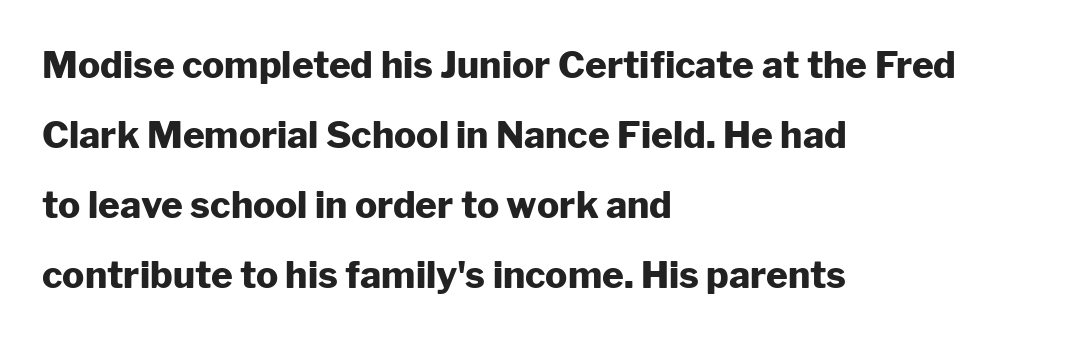
The image shows 37 px heavy sans-serif type, upright; set left-aligned, line spacing 1.89x, normal letter spacing, not underlined; low stroke contrast and a medium x-height.
